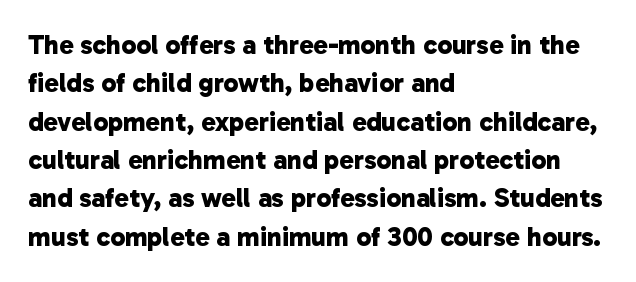
{"bold": "yes", "underline": "no", "align": "left", "line_spacing": "normal", "line_spacing_ratio": 1.42, "letter_spacing": "normal", "letter_spacing_em": 0.0, "glyph_px": 27}
